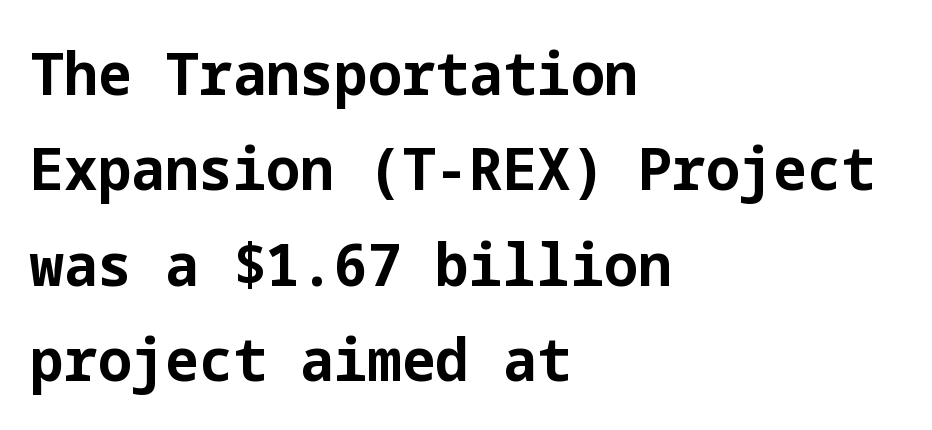
The image shows 60 px bold sans-serif type, upright; set left-aligned, normal line spacing (1.59x), normal letter spacing, not underlined; low stroke contrast and a medium x-height.
